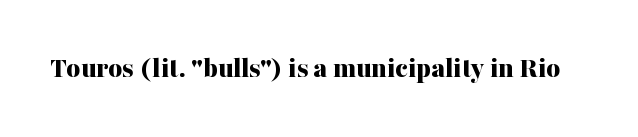
Q: Is the text bold? A: Yes.
Q: Is the text italic (slanted)? A: No, it is upright.
Q: Is the typeface a serif or a sans-serif typeface? A: Serif.
Q: Is the text underlined? A: No.
Q: Is the spacing between letters normal or unusually wide? A: Normal.
Q: Width (condensed, normal, or wide)? A: Normal.
Q: Stroke contrast? A: Medium.
Q: x-height? A: Medium.
Q: Monospaced? A: No.
